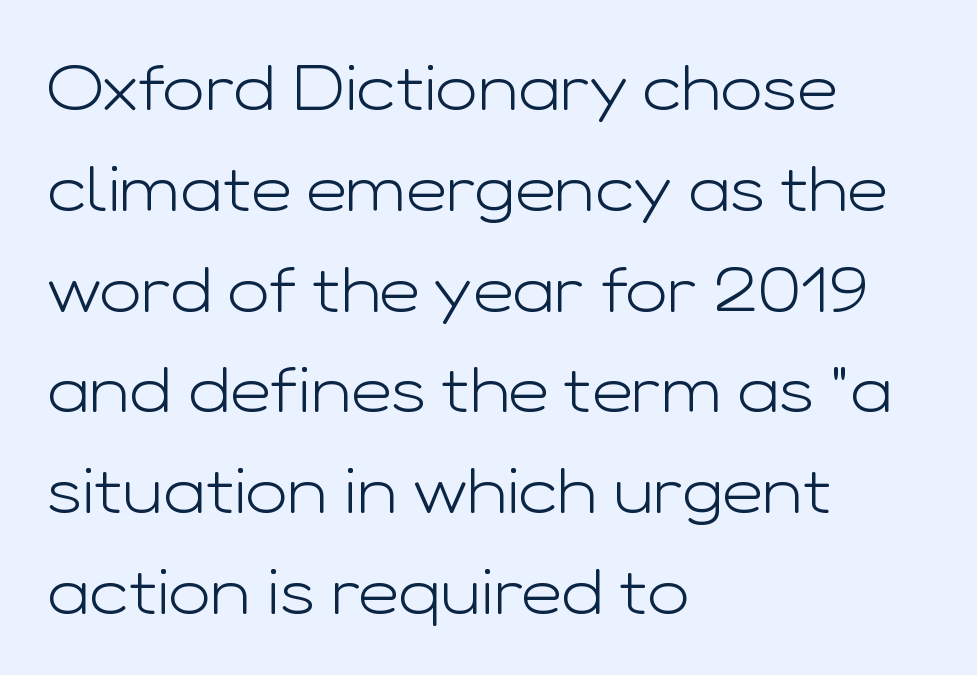
Is this a fixed-width face? No — the glyphs have proportional, varying widths. In terms of letterspacing, this is plain default setting. The baseline area is clear. The font's upright variant was chosen for this text. Reading down the block, your eye returns to a fixed left position each line. The glyphs in this specimen are sans serif.
